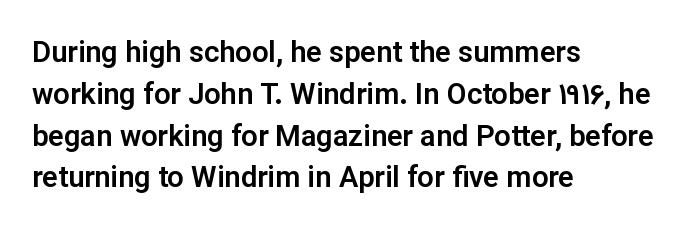
Bare-footed words on every line. You can tell from the bare stems that sans-serif type was used. The type sits square on the baseline with zero lean. You could not count columns in this text — the font is proportionally spaced.
